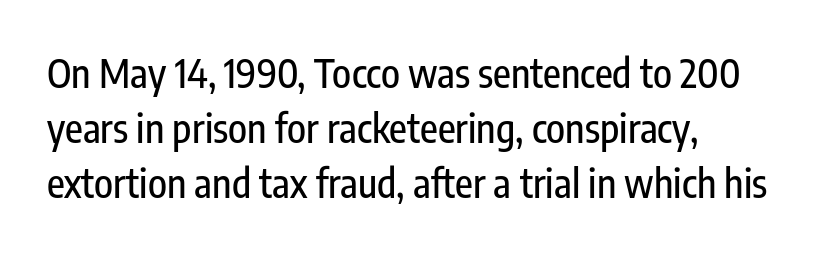
The passage shown stacks its lines at a standard gap. The characters display no serif detailing; their extremities are plain. The specimen reads as upright at a glance. Think of a printed novel: that variable character pitch is what you see here. Spacing between characters is what you'd get straight out of the box.
